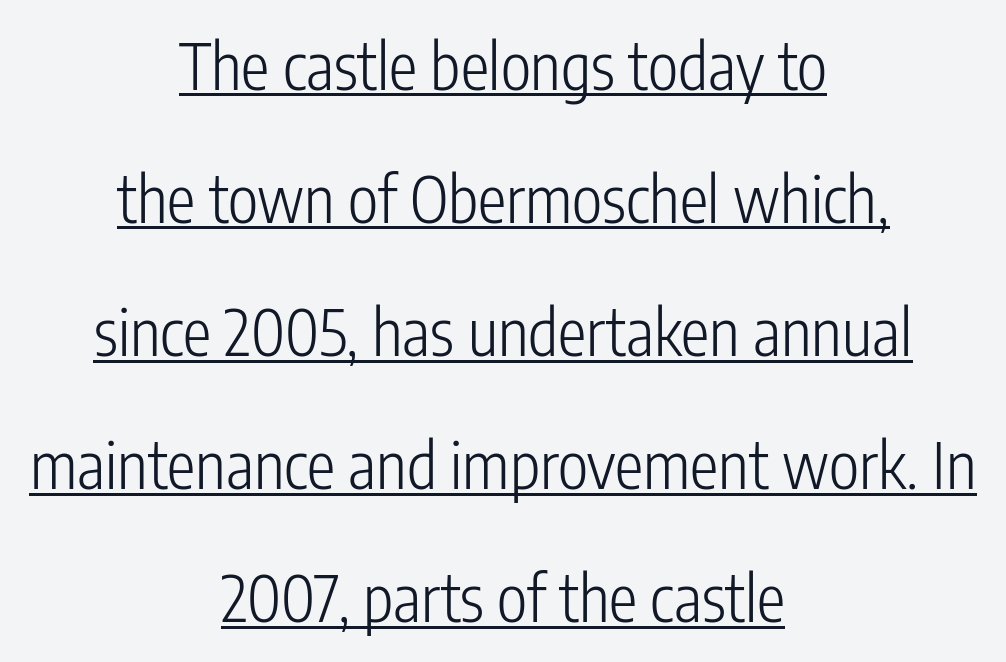
{"serif": "no", "italic": "no", "bold": "no", "weight": "light", "width": "condensed", "stroke_contrast": "low", "x_height": "medium", "monospaced": "no", "underline": "yes", "align": "center", "line_spacing": "loose", "line_spacing_ratio": 2.08, "letter_spacing": "normal", "letter_spacing_em": 0.0, "glyph_px": 64}
